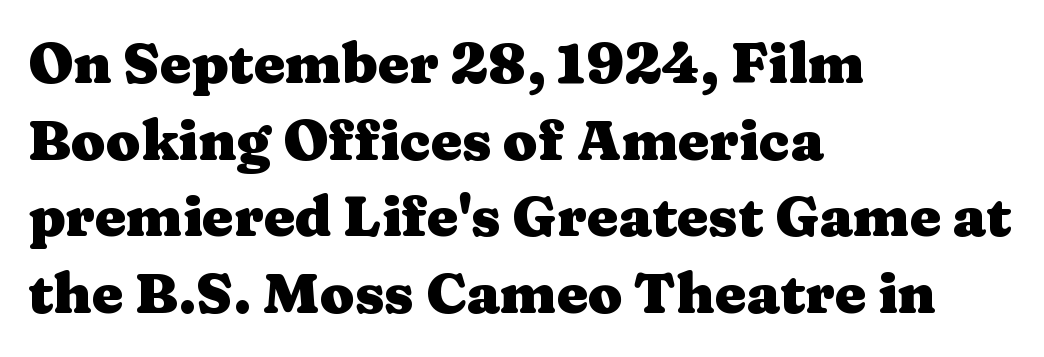
Q: Is the text bold? A: Yes.
Q: Is the text italic (slanted)? A: No, it is upright.
Q: Is the typeface a serif or a sans-serif typeface? A: Serif.
Q: Is the text underlined? A: No.
Q: How is the paragraph aligned? A: Left-aligned.
Q: Is the spacing between letters normal or unusually wide? A: Normal.
Q: Is the spacing between lines tight, normal or loose? A: Normal.
Q: Width (condensed, normal, or wide)? A: Wide.
Q: Stroke contrast? A: Medium.
Q: x-height? A: Medium.
Q: Monospaced? A: No.
